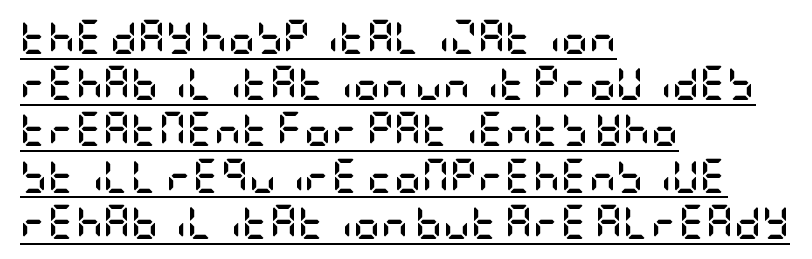
{"serif": "no", "italic": "no", "bold": "yes", "weight": "semibold", "width": "condensed", "stroke_contrast": "low", "x_height": "large", "underline": "yes", "align": "left", "line_spacing": "normal", "line_spacing_ratio": 1.36, "letter_spacing": "normal", "letter_spacing_em": 0.0, "glyph_px": 34}
